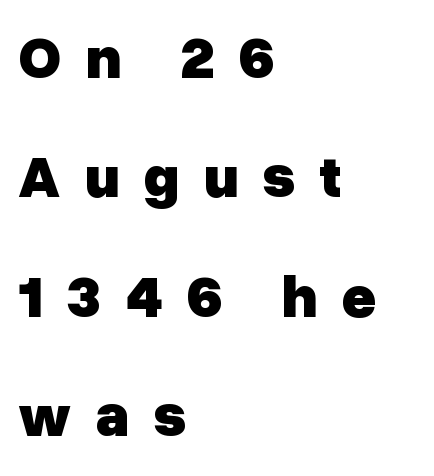
Q: Is the text bold? A: Yes.
Q: Is the text italic (slanted)? A: No, it is upright.
Q: Is the typeface a serif or a sans-serif typeface? A: Sans-serif.
Q: Is the text underlined? A: No.
Q: How is the paragraph aligned? A: Left-aligned.
Q: Is the spacing between letters normal or unusually wide? A: Unusually wide.
Q: Is the spacing between lines tight, normal or loose? A: Loose.
Q: Width (condensed, normal, or wide)? A: Normal.
Q: Stroke contrast? A: Low.
Q: x-height? A: Medium.
Q: Monospaced? A: No.
